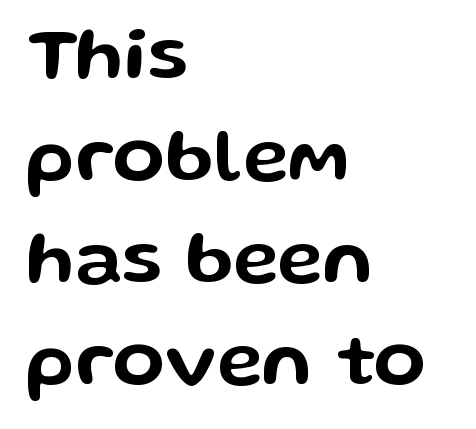
{"serif": "no", "italic": "no", "width": "wide", "stroke_contrast": "low", "x_height": "medium", "monospaced": "no", "underline": "no", "align": "left", "line_spacing": "normal", "line_spacing_ratio": 1.34, "letter_spacing": "normal", "letter_spacing_em": 0.0, "glyph_px": 76}
